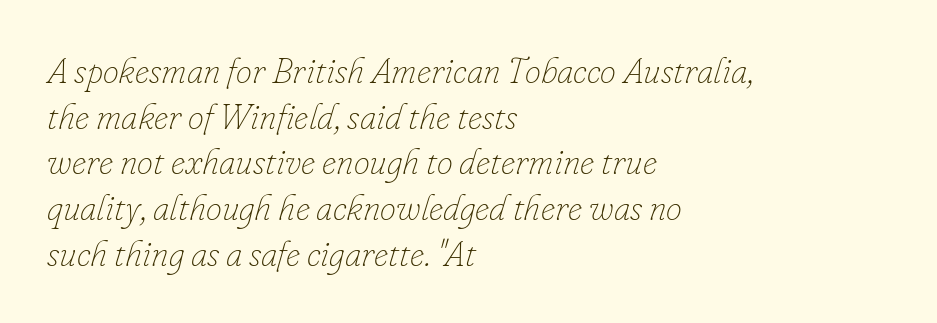
Letters rest on an invisible, unmarked baseline. Is this a heavy cut? Hardly; it is regular or lighter. In terms of letterspacing, this is plain default setting. Horizontal alignment here is leftward, the default for most running prose.
